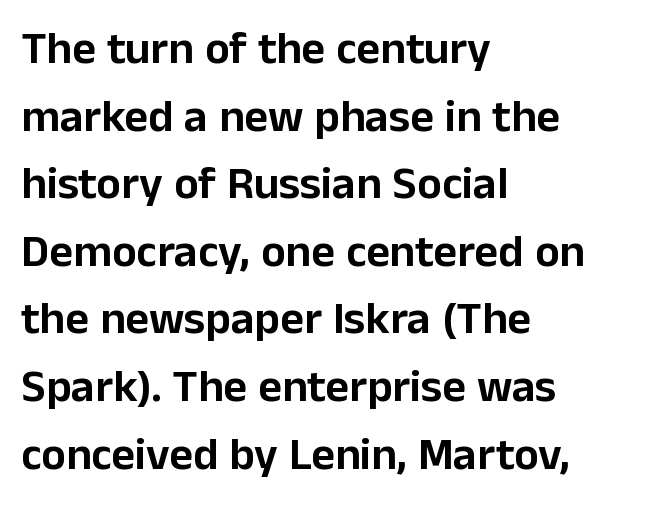
Q: Is the text italic (slanted)? A: No, it is upright.
Q: Is the typeface a serif or a sans-serif typeface? A: Sans-serif.
Q: Is the text underlined? A: No.
Q: How is the paragraph aligned? A: Left-aligned.
Q: Is the spacing between letters normal or unusually wide? A: Normal.
Q: Is the spacing between lines tight, normal or loose? A: Normal.
Q: Width (condensed, normal, or wide)? A: Normal.
Q: Stroke contrast? A: Low.
Q: x-height? A: Medium.
Q: Monospaced? A: No.
